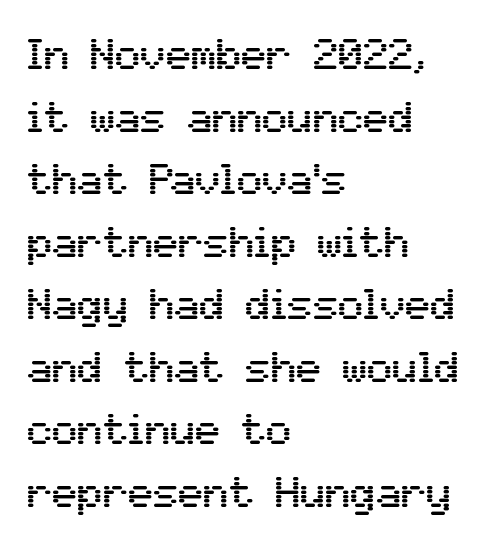
The image shows 42 px sans-serif type, upright; set left-aligned, normal line spacing (1.49x), normal letter spacing, not underlined; medium stroke contrast and a medium x-height.
